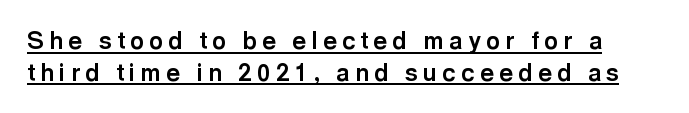
Q: Is the text bold? A: Yes.
Q: Is the text italic (slanted)? A: No, it is upright.
Q: Is the text underlined? A: Yes.
Q: Is the spacing between letters normal or unusually wide? A: Unusually wide.
Q: Is the spacing between lines tight, normal or loose? A: Normal.
